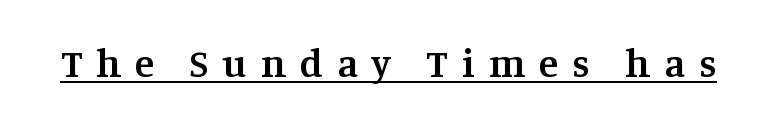
A typesetter would label this face a serif. How heavy is the stroke? Medium-heavy — a semibold, shy of bold. Here the designer chose a conventional face with non-uniform glyph widths. Caption: expanded tracking, letters set apart.
